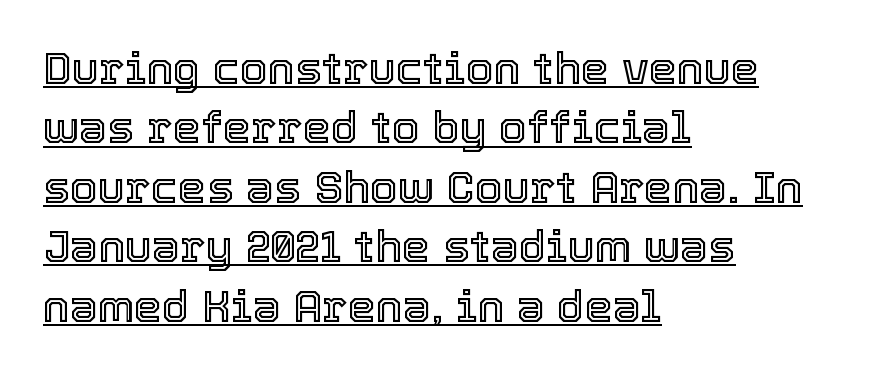
Q: Is the text italic (slanted)? A: No, it is upright.
Q: Is the text underlined? A: Yes.
Q: How is the paragraph aligned? A: Left-aligned.
Q: Is the spacing between letters normal or unusually wide? A: Normal.
Q: Is the spacing between lines tight, normal or loose? A: Normal.
Q: Width (condensed, normal, or wide)? A: Normal.
Q: x-height? A: Medium.
Q: Monospaced? A: No.
